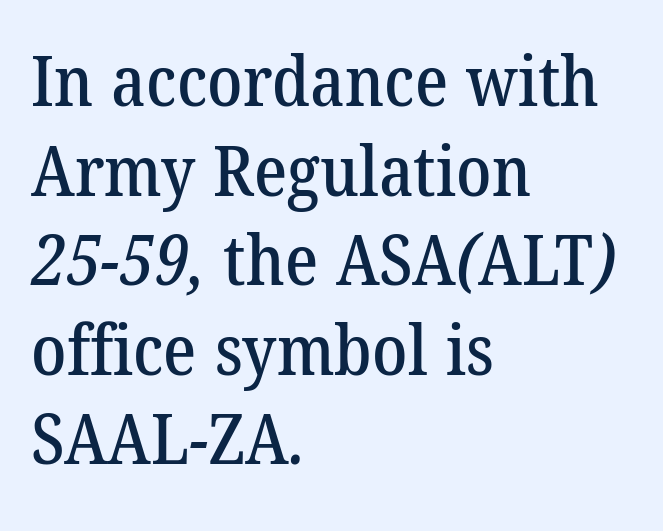
The image shows 70 px serif type; set left-aligned, normal line spacing (1.28x), normal letter spacing, not underlined; low stroke contrast and a medium x-height.
